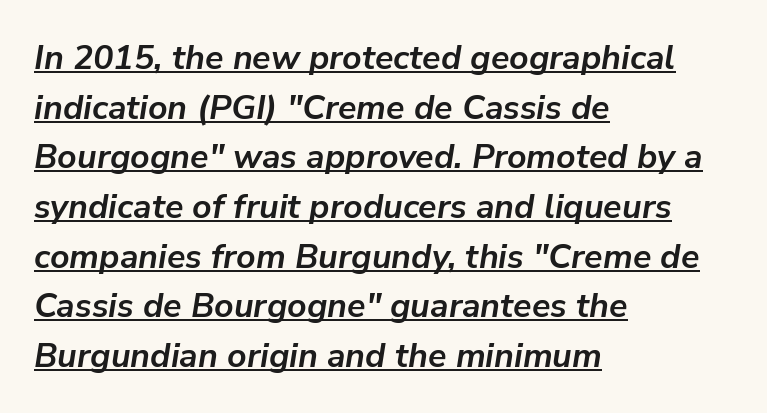
The characters look thick and weighty, a clear bold. There's an unmistakable incline to the writing here. Caption: multi-line text, flush left, ragged right. The lettering is marked with a stroke running underneath it. Note the varied advance widths — an 'i' is clearly narrower than an 'm'.
